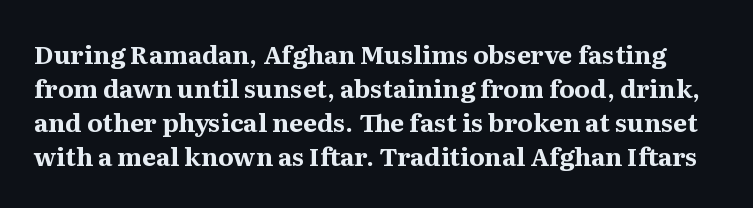
{"italic": "no", "bold": "yes", "underline": "no", "line_spacing": "normal", "line_spacing_ratio": 1.36, "letter_spacing": "normal", "letter_spacing_em": 0.0, "glyph_px": 25}
